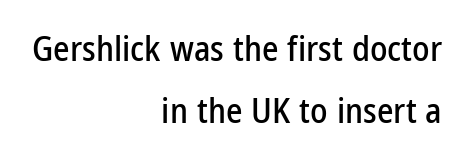
{"serif": "no", "italic": "no", "width": "condensed", "stroke_contrast": "low", "x_height": "medium", "monospaced": "no", "underline": "no", "align": "right", "line_spacing_ratio": 1.77, "letter_spacing": "normal", "letter_spacing_em": 0.0, "glyph_px": 35}
